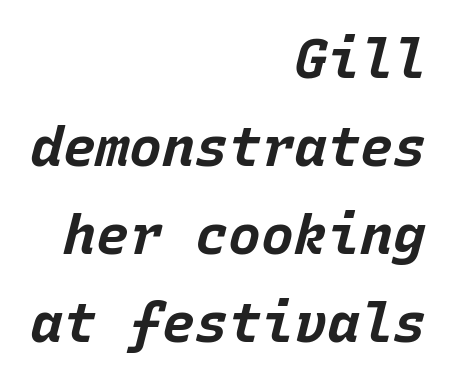
Q: Is the text bold? A: Yes.
Q: Is the text italic (slanted)? A: Yes, it leans right by about 15 degrees.
Q: Is the text underlined? A: No.
Q: How is the paragraph aligned? A: Right-aligned.
Q: Is the spacing between letters normal or unusually wide? A: Normal.
Q: Is the spacing between lines tight, normal or loose? A: Normal.
Q: Width (condensed, normal, or wide)? A: Normal.
Q: Stroke contrast? A: Low.
Q: x-height? A: Large.
Q: Monospaced? A: Yes.
